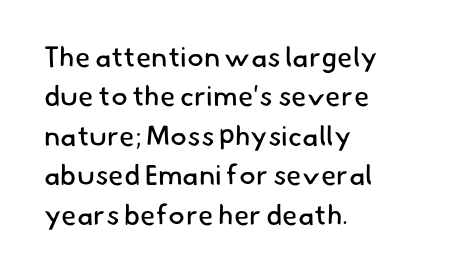
Q: Is the text bold? A: No.
Q: Is the typeface a serif or a sans-serif typeface? A: Sans-serif.
Q: Is the text underlined? A: No.
Q: How is the paragraph aligned? A: Left-aligned.
Q: Is the spacing between letters normal or unusually wide? A: Normal.
Q: Is the spacing between lines tight, normal or loose? A: Normal.
Q: Width (condensed, normal, or wide)? A: Normal.
Q: Stroke contrast? A: Low.
Q: x-height? A: Small.
Q: Monospaced? A: No.
